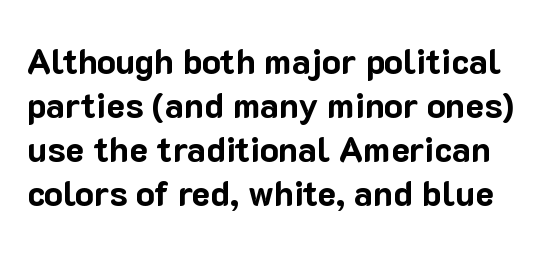
The image shows 35 px bold sans-serif type, upright; set normal line spacing (1.26x), normal letter spacing, not underlined; low stroke contrast and a medium x-height.
